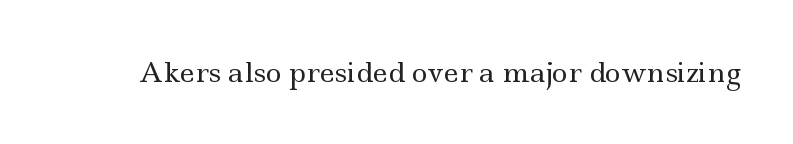
The image shows 27 px text type, upright; set normal letter spacing, not underlined.
